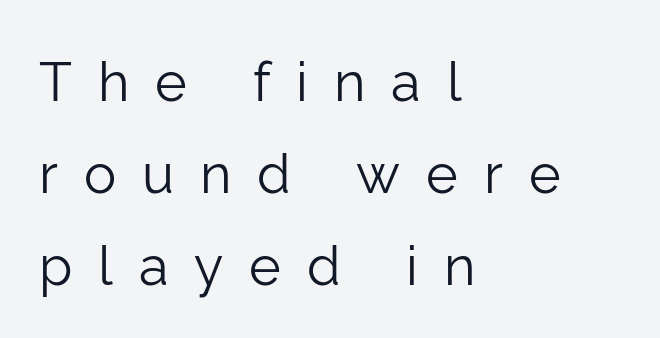
The space between consecutive lines is moderate. Beneath every word, the page is bare. In CSS terms this would be text-align: left. Each letter's strokes conclude bluntly, with no projecting serifs. Inter-character spacing is expanded well beyond the font's built-in metrics.
